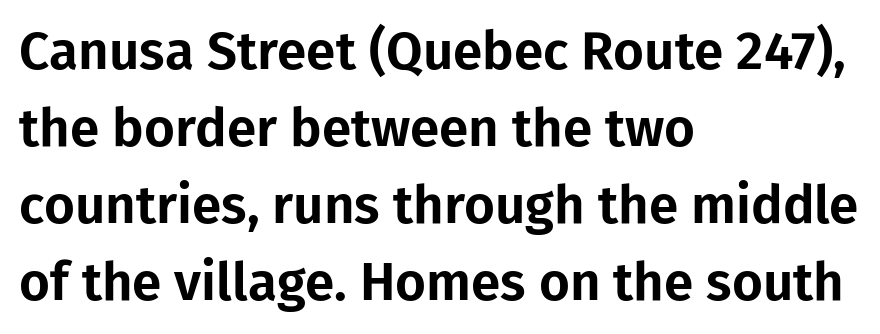
The image shows 53 px sans-serif type, upright; set left-aligned, normal line spacing (1.45x), normal letter spacing, not underlined; low stroke contrast and a medium x-height.
